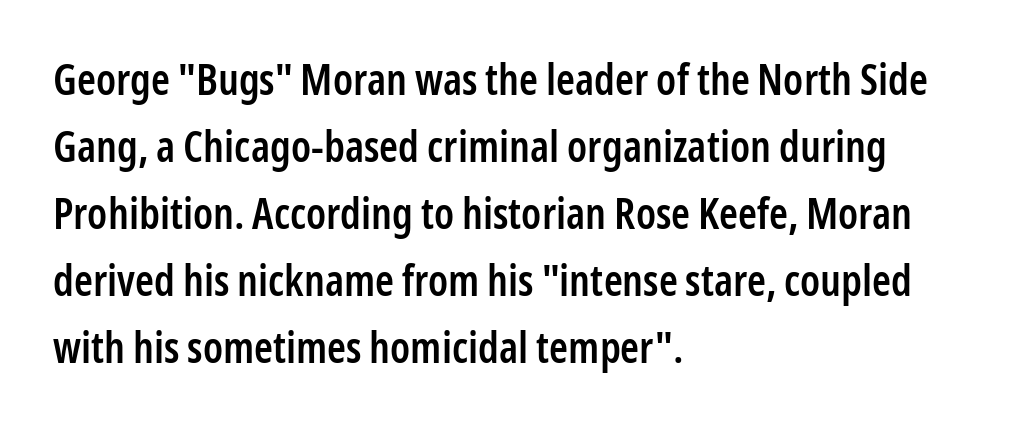
{"serif": "no", "italic": "no", "bold": "semi", "weight": "semibold", "width": "condensed", "stroke_contrast": "low", "x_height": "medium", "monospaced": "no", "underline": "no", "align": "left", "line_spacing": "normal", "line_spacing_ratio": 1.56, "letter_spacing": "normal", "letter_spacing_em": 0.0, "glyph_px": 43}
